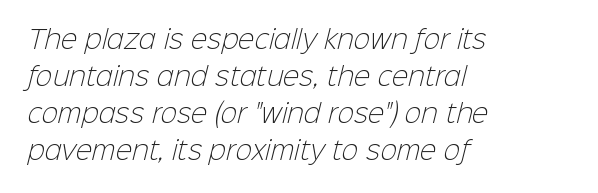
The image shows 25 px text type; set left-aligned, normal line spacing (1.48x), normal letter spacing, not underlined.
